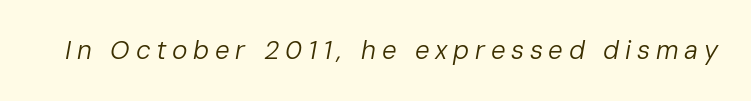
The image shows 26 px text type, italic (leaning right); set unusually wide letter spacing (+0.22 em), not underlined.
